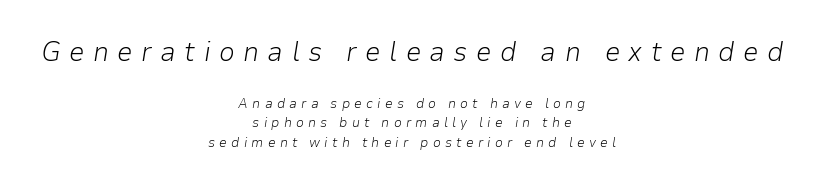
Compared with ordinary roman type, these characters are visibly tilted. Compared with a typical body face, this is equally light or lighter still. Note the varied advance widths — an 'i' is clearly narrower than an 'm'. Evenly set lines give the paragraph a standard silhouette. The rendering inserts visible extra space after every character. Alignment: centered.
